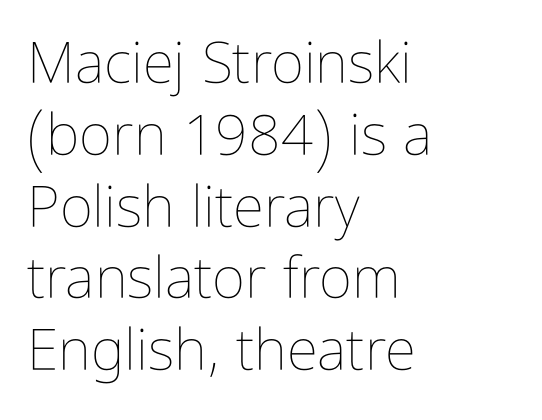
Q: Is the text bold? A: No.
Q: Is the text italic (slanted)? A: No, it is upright.
Q: Is the text underlined? A: No.
Q: How is the paragraph aligned? A: Left-aligned.
Q: Is the spacing between letters normal or unusually wide? A: Normal.
Q: Is the spacing between lines tight, normal or loose? A: Normal.
Q: Width (condensed, normal, or wide)? A: Condensed.
Q: Stroke contrast? A: Low.
Q: x-height? A: Medium.
Q: Monospaced? A: No.
